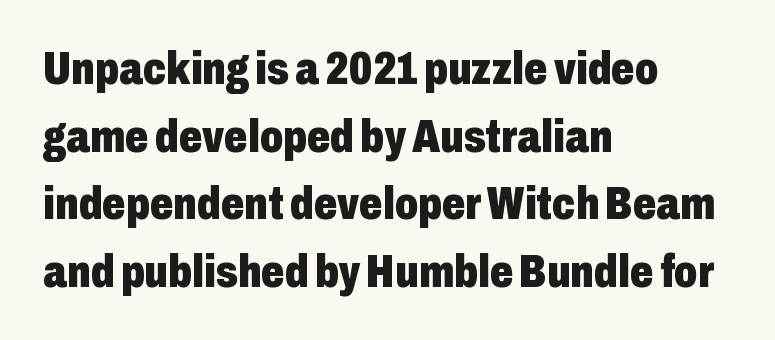
The rows are spaced the way most documents space them. The letters advance in unequal steps, a hallmark of proportional type. The words here are not underlined. The ragged edge is on the right, which tells us the setting is flush left. Every letter is thick-stroked: bold, no question.
